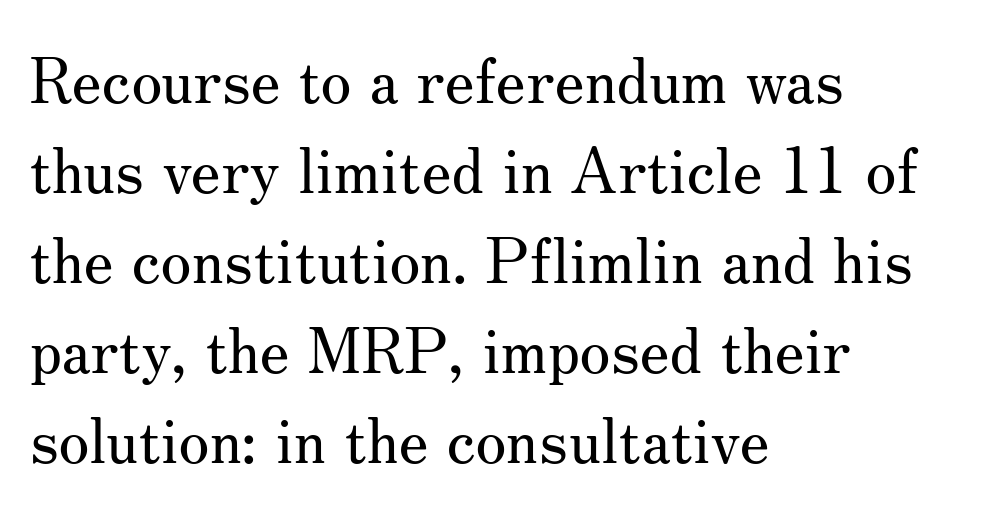
Q: Is the text bold? A: No.
Q: Is the text italic (slanted)? A: No, it is upright.
Q: Is the typeface a serif or a sans-serif typeface? A: Serif.
Q: Is the text underlined? A: No.
Q: How is the paragraph aligned? A: Left-aligned.
Q: Is the spacing between letters normal or unusually wide? A: Normal.
Q: Is the spacing between lines tight, normal or loose? A: Normal.
Q: Width (condensed, normal, or wide)? A: Normal.
Q: Stroke contrast? A: Medium.
Q: x-height? A: Small.
Q: Monospaced? A: No.
